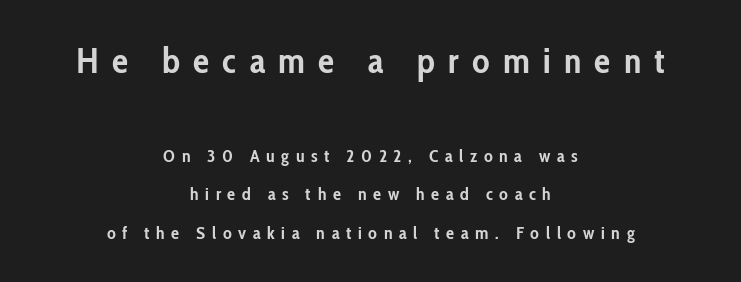
{"serif": "no", "italic": "no", "bold": "yes", "weight": "semibold", "width": "condensed", "stroke_contrast": "low", "x_height": "medium", "monospaced": "no", "underline": "no", "align": "center", "line_spacing": "loose", "line_spacing_ratio": 2.14, "letter_spacing": "wide", "letter_spacing_em": 0.37, "larger_block": "first", "size_ratio": 2.0, "glyph_px": 36}
